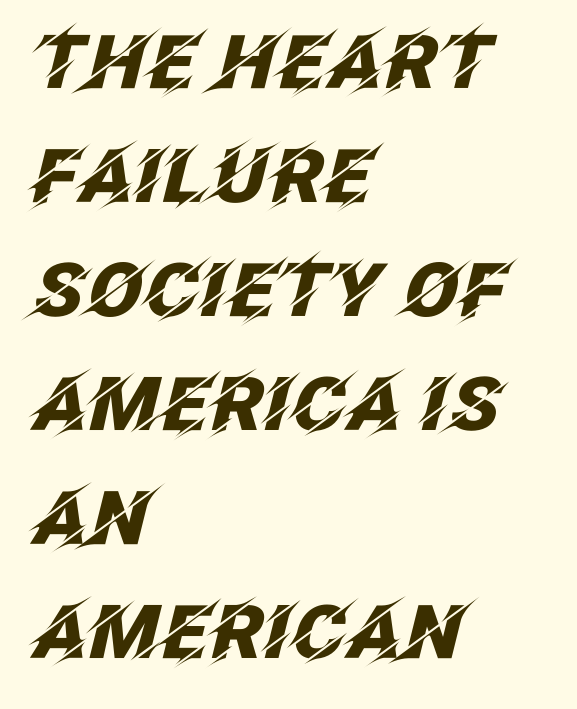
Q: Is the text bold? A: Yes.
Q: Is the text italic (slanted)? A: Yes, it leans right by about 12 degrees.
Q: Is the text underlined? A: No.
Q: How is the paragraph aligned? A: Left-aligned.
Q: Is the spacing between letters normal or unusually wide? A: Normal.
Q: Is the spacing between lines tight, normal or loose? A: Normal.
Q: Width (condensed, normal, or wide)? A: Normal.
Q: Stroke contrast? A: Low.
Q: x-height? A: Large.
Q: Monospaced? A: No.
